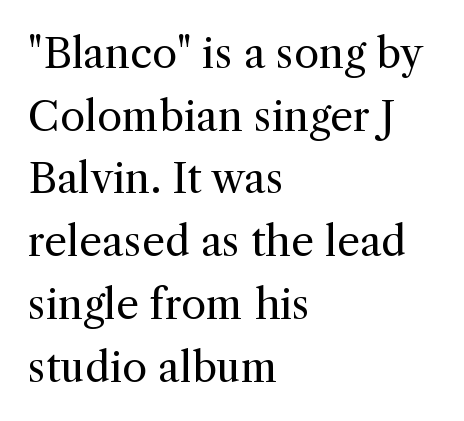
The image shows 41 px regular-weight serif type, upright; set left-aligned, normal line spacing (1.53x), normal letter spacing, not underlined; a medium x-height.
